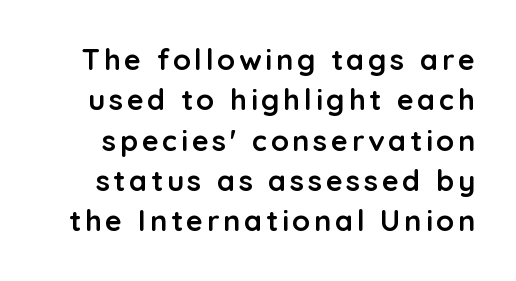
The passage shown is typeset with a sans-serif family. Do the letters lean? They stand straight. Each letter keeps its own natural width here, so spacing adapts to shape. In terms of leading, this rendering sits right in the middle. Caption: bold face, heavy strokes. A bare baseline throughout the passage.
